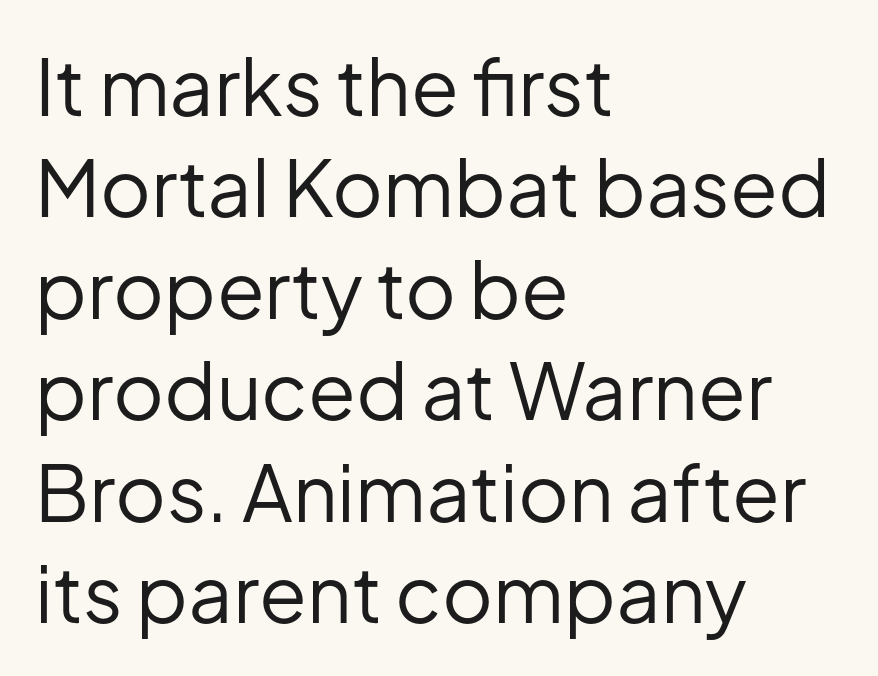
Q: Is the text bold? A: No.
Q: Is the text italic (slanted)? A: No, it is upright.
Q: Is the typeface a serif or a sans-serif typeface? A: Sans-serif.
Q: Is the text underlined? A: No.
Q: How is the paragraph aligned? A: Left-aligned.
Q: Is the spacing between letters normal or unusually wide? A: Normal.
Q: Is the spacing between lines tight, normal or loose? A: Normal.
Q: Width (condensed, normal, or wide)? A: Normal.
Q: Stroke contrast? A: Low.
Q: x-height? A: Medium.
Q: Monospaced? A: No.
